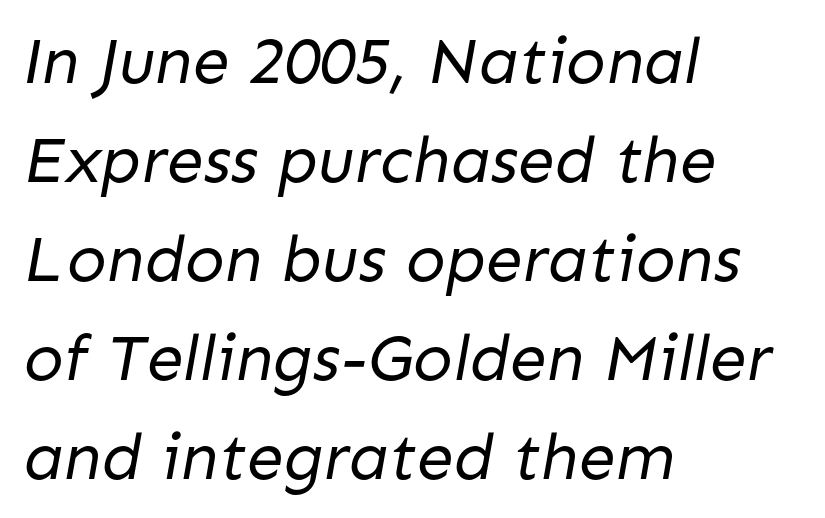
This rendering uses left alignment, leaving the right contour irregular. This is sans-serif lettering, the kind often seen on screens and signage. Note the varied advance widths — an 'i' is clearly narrower than an 'm'. The space beneath each line is pristine and unruled.
